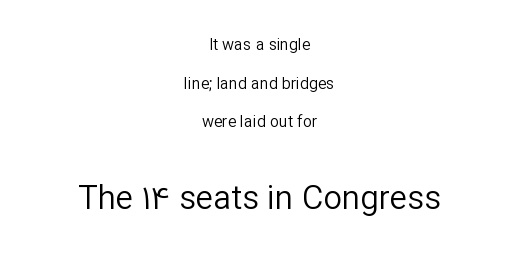
The image shows 33 px regular-weight sans-serif type, upright; set centered, loose line spacing (2.41x), normal letter spacing, not underlined; the second (bottom) block is 2.06x larger; low stroke contrast and a medium x-height.
